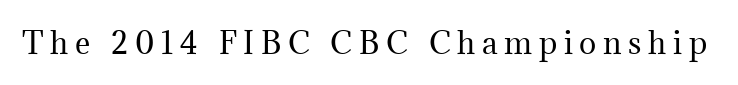
{"serif": "yes", "italic": "no", "bold": "no", "weight": "regular", "width": "normal", "stroke_contrast": "medium", "x_height": "medium", "monospaced": "no", "underline": "no", "letter_spacing": "wide", "letter_spacing_em": 0.23, "glyph_px": 29}
